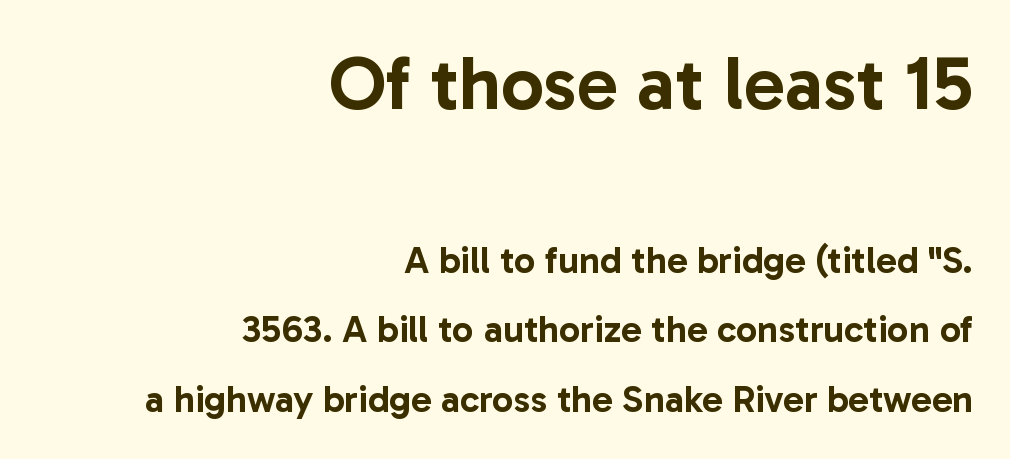
Q: Is the text italic (slanted)? A: No, it is upright.
Q: Is the typeface a serif or a sans-serif typeface? A: Sans-serif.
Q: Is the text underlined? A: No.
Q: How is the paragraph aligned? A: Right-aligned.
Q: Is the spacing between letters normal or unusually wide? A: Normal.
Q: Which block of text is set in a larger size, the first (top) or the second (bottom)? A: The first (top) one.
Q: Width (condensed, normal, or wide)? A: Normal.
Q: Stroke contrast? A: Low.
Q: x-height? A: Medium.
Q: Monospaced? A: No.
